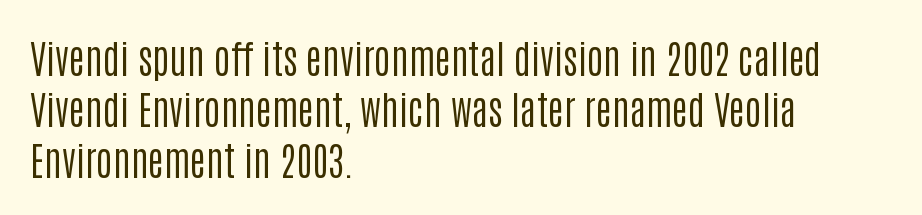
Q: Is the text bold? A: No.
Q: Is the text italic (slanted)? A: No, it is upright.
Q: Is the typeface a serif or a sans-serif typeface? A: Sans-serif.
Q: Is the text underlined? A: No.
Q: How is the paragraph aligned? A: Left-aligned.
Q: Is the spacing between letters normal or unusually wide? A: Normal.
Q: Is the spacing between lines tight, normal or loose? A: Normal.
Q: Width (condensed, normal, or wide)? A: Condensed.
Q: Stroke contrast? A: Low.
Q: x-height? A: Large.
Q: Monospaced? A: No.
